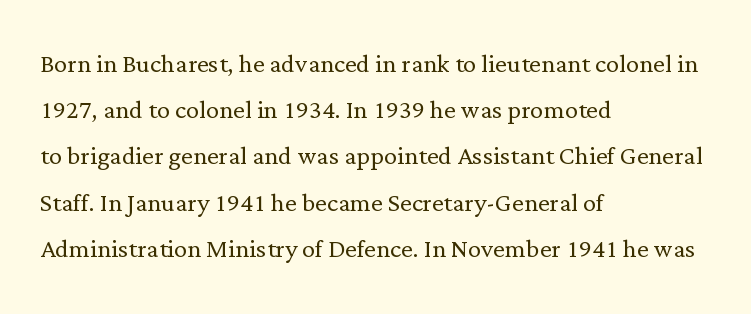
The image shows 33 px light serif type, upright; set left-aligned, normal line spacing (1.4x), normal letter spacing, not underlined; low stroke contrast and a medium x-height.
